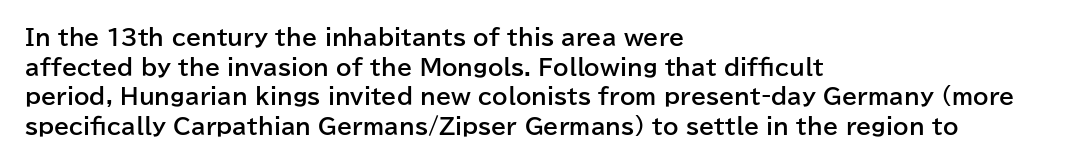
The image shows 22 px bold type, upright; set left-aligned, normal line spacing (1.35x), normal letter spacing, not underlined.
